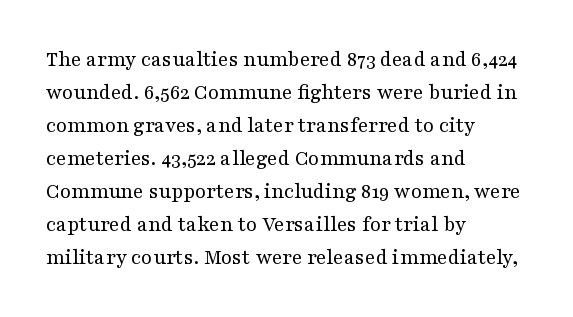
Q: Is the text bold? A: No.
Q: Is the text italic (slanted)? A: No, it is upright.
Q: Is the text underlined? A: No.
Q: How is the paragraph aligned? A: Left-aligned.
Q: Is the spacing between letters normal or unusually wide? A: Normal.
Q: Is the spacing between lines tight, normal or loose? A: Normal.
